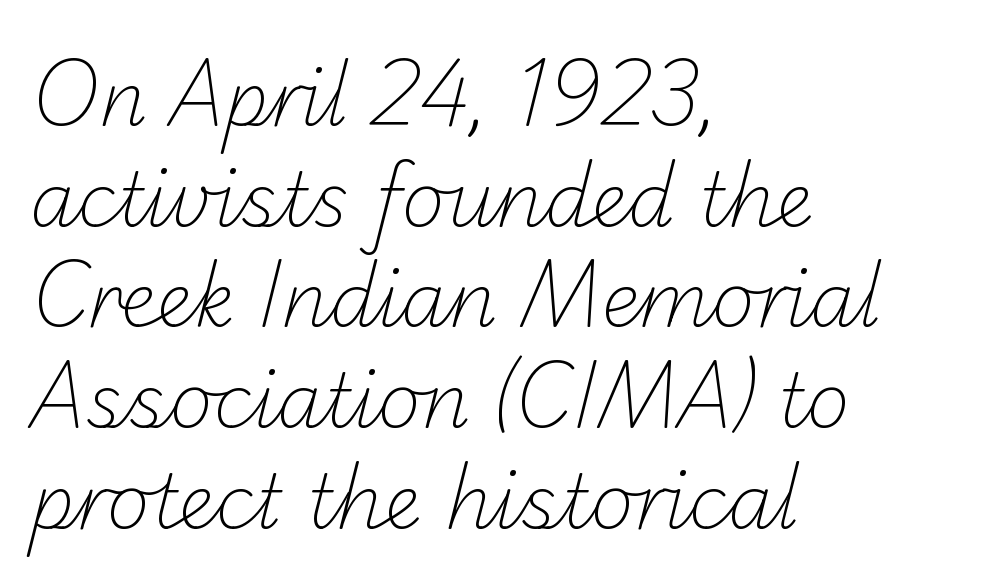
{"serif": "no", "bold": "no", "weight": "light", "width": "normal", "stroke_contrast": "low", "x_height": "small", "monospaced": "no", "underline": "no", "align": "left", "line_spacing": "normal", "line_spacing_ratio": 1.36, "letter_spacing": "normal", "letter_spacing_em": 0.0, "glyph_px": 74}
